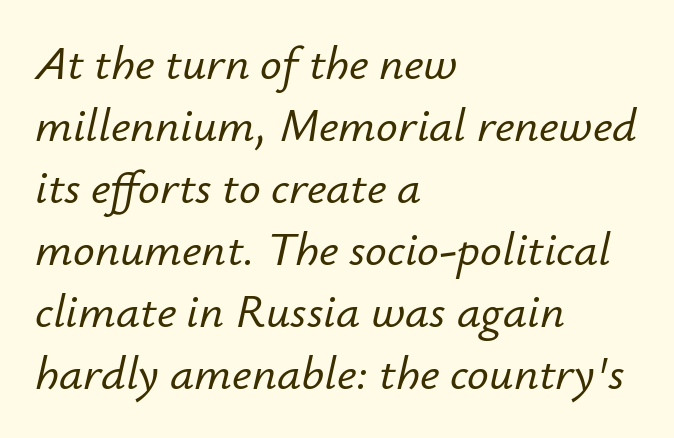
The image shows 48 px text type, italic (leaning right); set left-aligned, normal line spacing (1.29x), normal letter spacing, not underlined; low stroke contrast and a small x-height.
